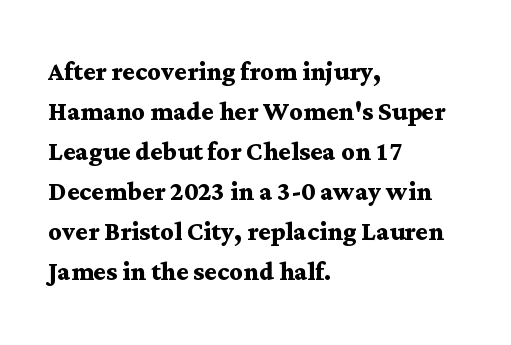
The image shows 33 px semibold, wide serif type, upright; set left-aligned, line spacing 1.21x, normal letter spacing, not underlined; medium stroke contrast and a medium x-height.
